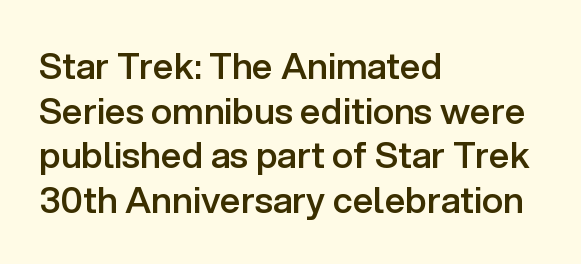
Q: Is the text bold? A: Semi-bold.
Q: Is the text italic (slanted)? A: No, it is upright.
Q: Is the typeface a serif or a sans-serif typeface? A: Sans-serif.
Q: Is the text underlined? A: No.
Q: How is the paragraph aligned? A: Left-aligned.
Q: Is the spacing between letters normal or unusually wide? A: Normal.
Q: Width (condensed, normal, or wide)? A: Normal.
Q: Stroke contrast? A: Low.
Q: x-height? A: Medium.
Q: Monospaced? A: No.
